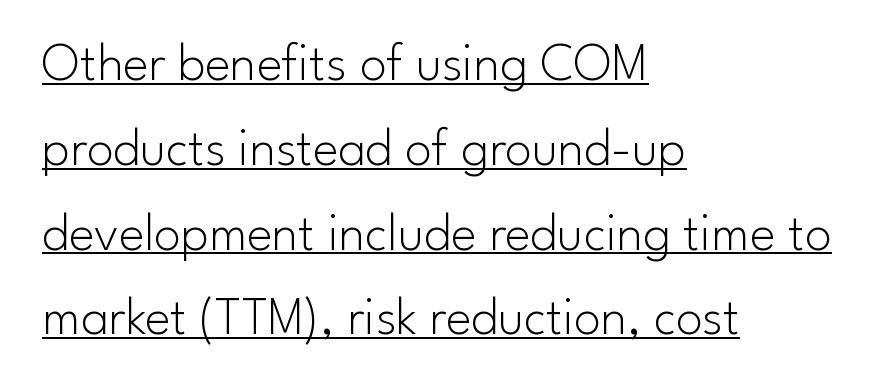
Reading down the column, the eye jumps a familiar distance to each next line. A typesetter would call this proportional, since set widths differ per character. There is no visible air inserted between adjacent glyphs. The lines in this sample share a left origin and differ only in where they stop.
